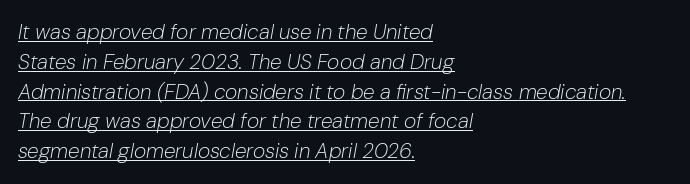
The letterforms sit shoulder to shoulder at normal distance. Style check: oblique. A light-to-regular cut is what we see here. All the whitespace from short lines collects on the right. Honestly, the row spacing looks completely unremarkable.
